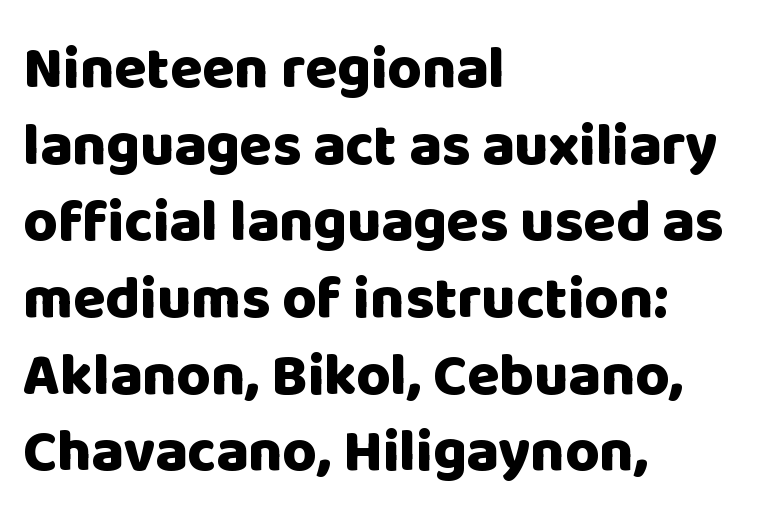
The text was rendered using a sans face with plain stroke endings. Is this a fixed-width face? No — the glyphs have proportional, varying widths. In terms of weight, the rendering is a true, heavy bold. The type is set solid horizontally, with unmodified tracking.
